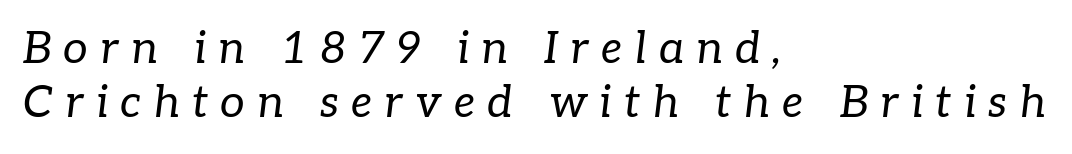
{"serif": "yes", "italic": "yes", "lean": "right", "slant_degrees": 7, "bold": "no", "weight": "regular", "width": "normal", "stroke_contrast": "low", "x_height": "medium", "monospaced": "no", "underline": "no", "align": "left", "line_spacing_ratio": 1.23, "letter_spacing": "wide", "letter_spacing_em": 0.28, "glyph_px": 44}
